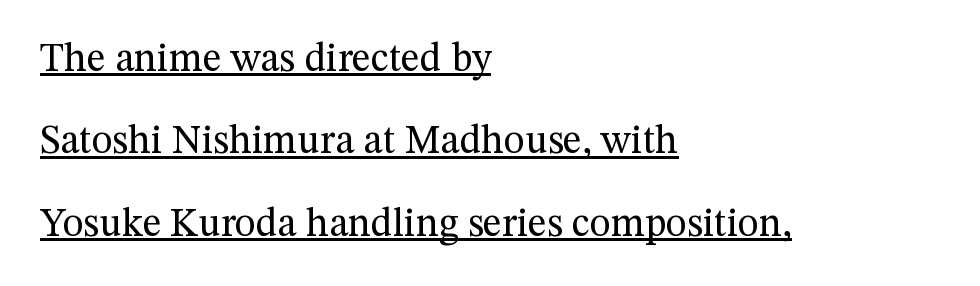
This sample uses plain, unmodified letter spacing. Weight: regular or lighter. The block of text is sparse from top to bottom, with ample space between rows. Tall strokes in this sample are plumb rather than angled.
